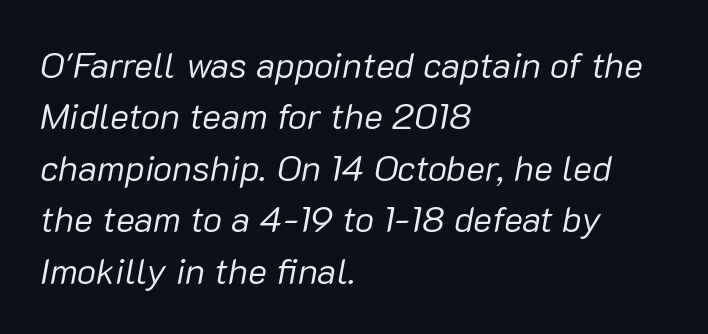
Each word holds together tightly as a unit, with standard inter-letter gaps. Does the leading feel generous? No, just average. Descender tails drop into unmarked territory. Think of a printed novel: that variable character pitch is what you see here. The rendering anchors every line to the left-hand side.
